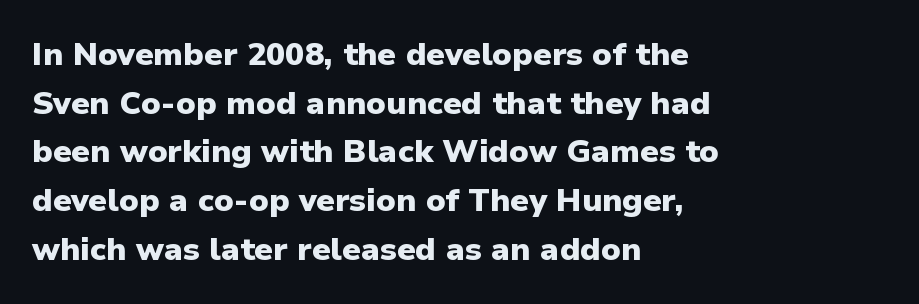
Posture: straight, roman, zero tilt. Look at the bottom of the vertical strokes: they stop flat, with no serifs. Letters rest on an invisible, unmarked baseline. The passage shown is typed in a proportional face where columns would drift. Heft: maximum for text — a bold.
